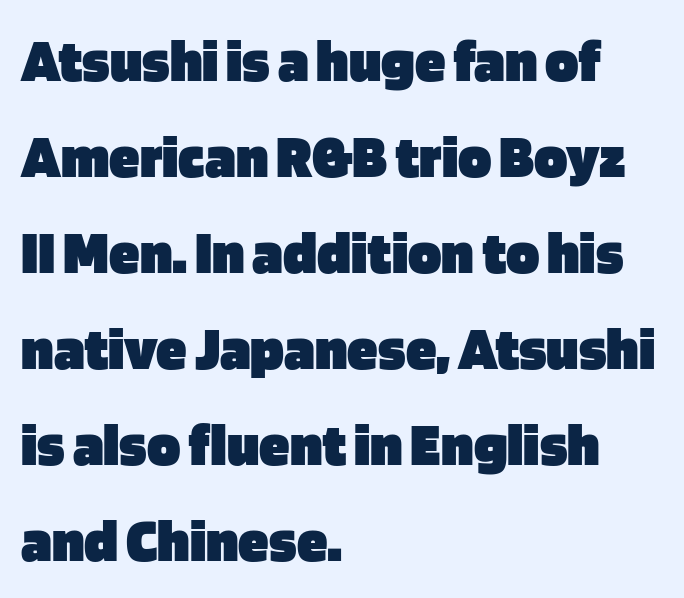
{"serif": "no", "italic": "no", "bold": "yes", "weight": "heavy", "width": "normal", "stroke_contrast": "low", "x_height": "large", "monospaced": "no", "underline": "no", "align": "left", "line_spacing": "normal", "line_spacing_ratio": 1.55, "letter_spacing": "normal", "letter_spacing_em": 0.0, "glyph_px": 62}
